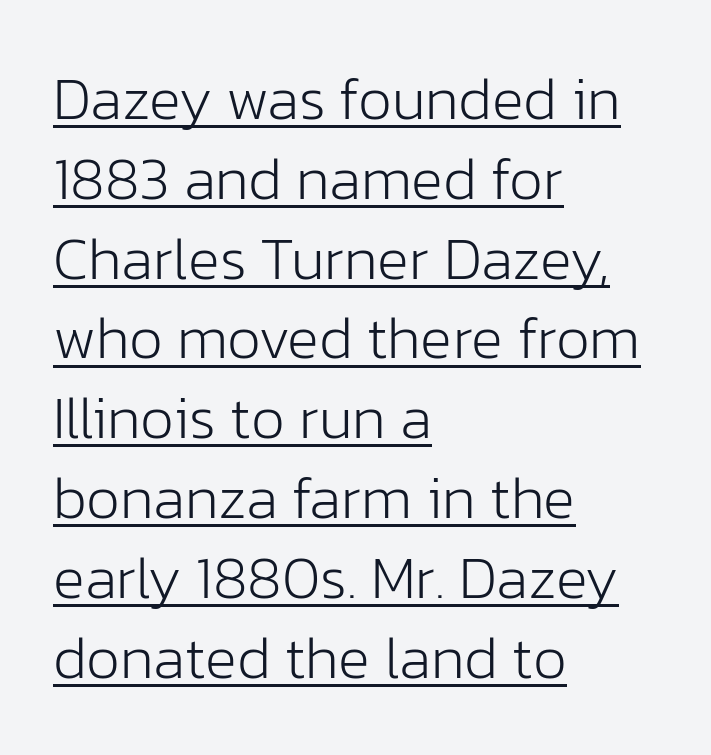
{"serif": "no", "italic": "no", "bold": "no", "weight": "light", "width": "normal", "stroke_contrast": "low", "x_height": "medium", "monospaced": "no", "underline": "yes", "align": "left", "line_spacing": "normal", "line_spacing_ratio": 1.33, "letter_spacing": "normal", "letter_spacing_em": 0.0, "glyph_px": 60}
